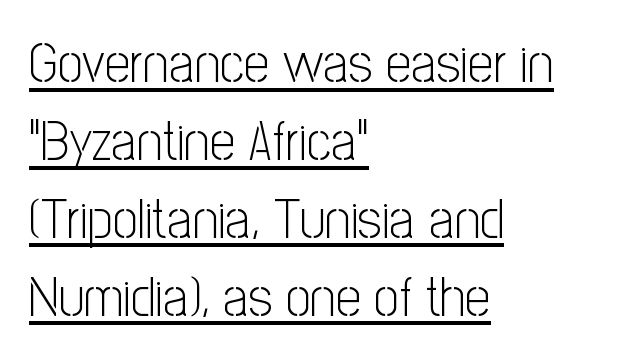
Q: Is the text bold? A: No.
Q: Is the text italic (slanted)? A: No, it is upright.
Q: Is the typeface a serif or a sans-serif typeface? A: Sans-serif.
Q: Is the text underlined? A: Yes.
Q: How is the paragraph aligned? A: Left-aligned.
Q: Is the spacing between letters normal or unusually wide? A: Normal.
Q: Is the spacing between lines tight, normal or loose? A: Normal.
Q: Width (condensed, normal, or wide)? A: Condensed.
Q: Stroke contrast? A: Low.
Q: x-height? A: Medium.
Q: Monospaced? A: No.
